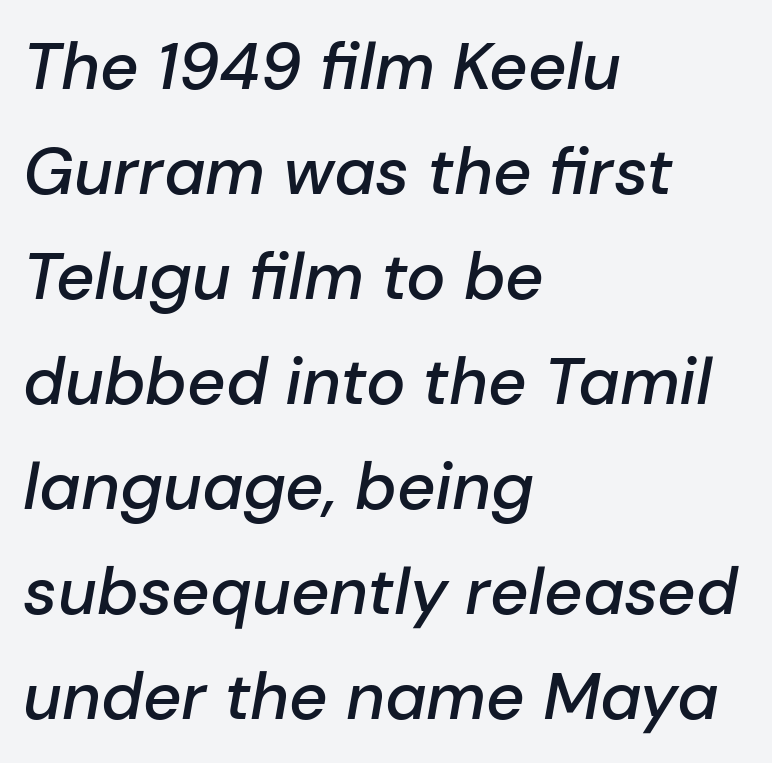
The image shows 66 px semibold type, italic (leaning right); set left-aligned, normal line spacing (1.59x), normal letter spacing, not underlined; low stroke contrast and a medium x-height.
